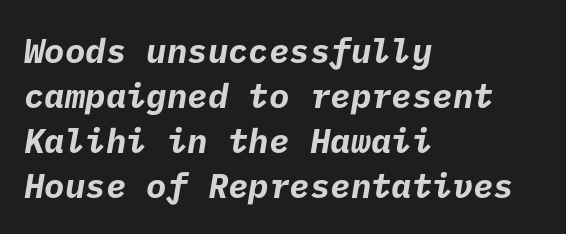
The image shows 34 px bold sans-serif type; set left-aligned, normal line spacing (1.32x), normal letter spacing, not underlined; low stroke contrast and a medium x-height.
